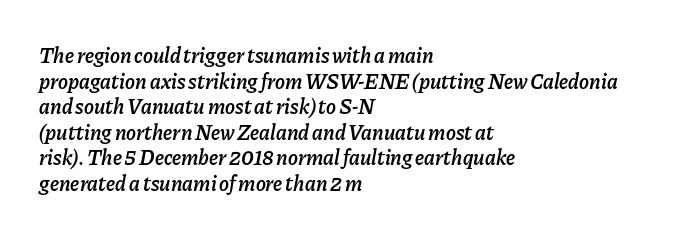
Is the letter spacing exaggerated? No — it looks like the ordinary default. Weight: semibold (demi). Anything drawn beneath the words? Only blank space. The rendering applies a slant to the glyphs. Compared with a centered layout, this one pins lines to the left instead.
